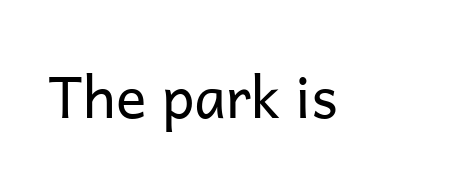
The image shows 57 px regular-weight sans-serif type, upright; set normal letter spacing, not underlined; low stroke contrast and a medium x-height.
